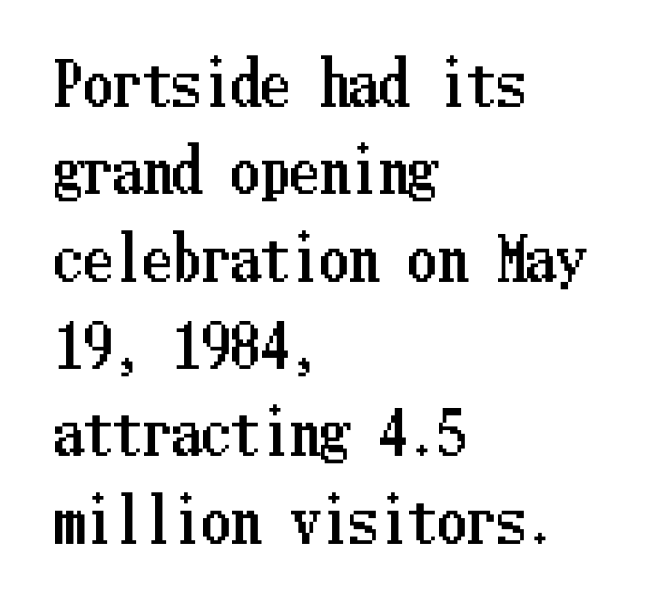
Q: Is the text italic (slanted)? A: No, it is upright.
Q: Is the text underlined? A: No.
Q: How is the paragraph aligned? A: Left-aligned.
Q: Is the spacing between letters normal or unusually wide? A: Normal.
Q: Is the spacing between lines tight, normal or loose? A: Normal.
Q: Width (condensed, normal, or wide)? A: Condensed.
Q: Stroke contrast? A: Low.
Q: x-height? A: Medium.
